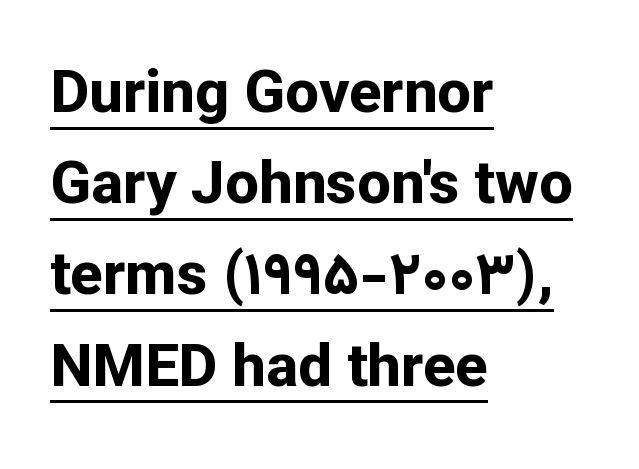
{"serif": "no", "italic": "no", "bold": "yes", "weight": "bold", "width": "normal", "stroke_contrast": "low", "x_height": "medium", "monospaced": "no", "underline": "yes", "align": "left", "line_spacing": "normal", "line_spacing_ratio": 1.52, "letter_spacing": "normal", "letter_spacing_em": 0.0, "glyph_px": 60}
